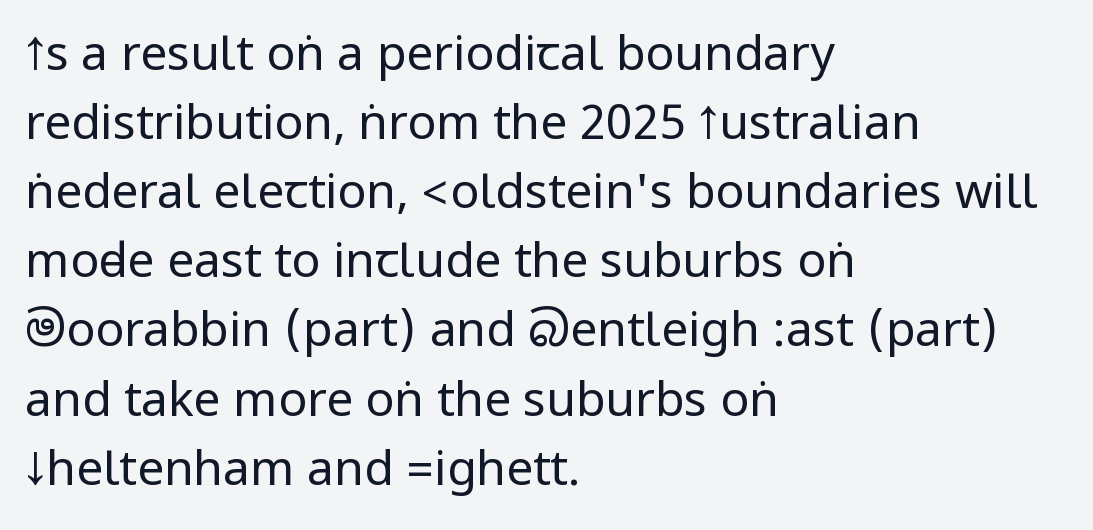
Q: Is the text bold? A: No.
Q: Is the text italic (slanted)? A: No, it is upright.
Q: Is the typeface a serif or a sans-serif typeface? A: Sans-serif.
Q: Is the text underlined? A: No.
Q: How is the paragraph aligned? A: Left-aligned.
Q: Is the spacing between letters normal or unusually wide? A: Normal.
Q: Is the spacing between lines tight, normal or loose? A: Normal.
Q: Width (condensed, normal, or wide)? A: Condensed.
Q: Stroke contrast? A: Low.
